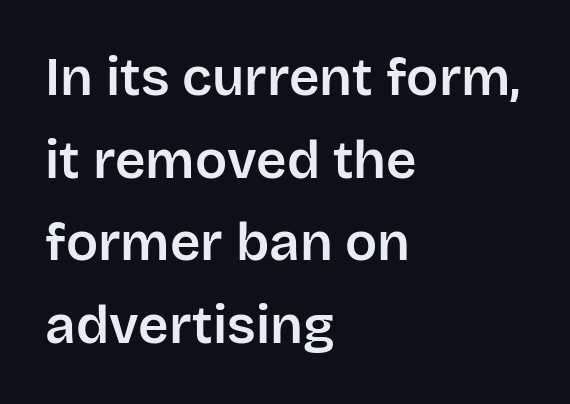
Honestly, there is no underline to notice here at all. The designer went with a sans here, leaving each stem footless. The letters advance in unequal steps, a hallmark of proportional type. A typesetter would call this leading conventional body-copy spacing. It's the straight-up-and-down kind of type. Does extra space separate the letters? No, they use regular spacing.
